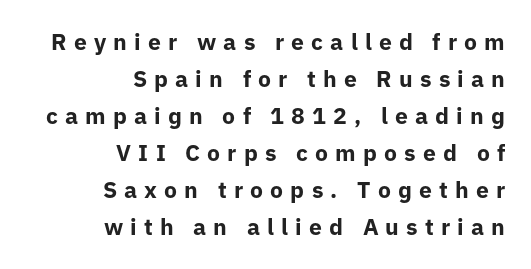
You could only call the tracking loose — the letters float apart. The passage shown stacks its lines at a standard gap. Reading down the block, your eye finds every line finishing at a fixed right position. The foot of each line stays bare and open. Compared with an ordinary text face, these strokes are far heavier — a full bold.
